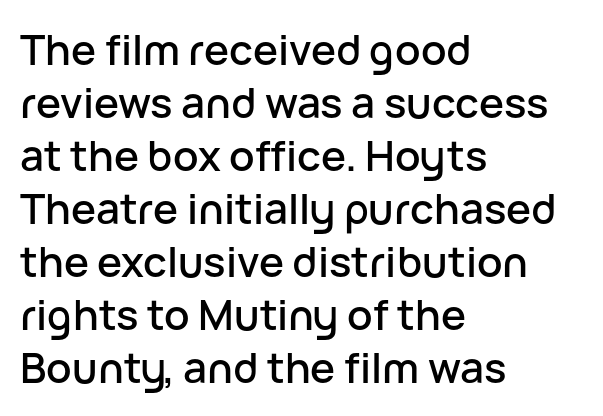
{"serif": "no", "italic": "no", "width": "normal", "stroke_contrast": "low", "x_height": "medium", "monospaced": "no", "underline": "no", "align": "left", "line_spacing": "normal", "line_spacing_ratio": 1.26, "letter_spacing": "normal", "letter_spacing_em": 0.0, "glyph_px": 42}
